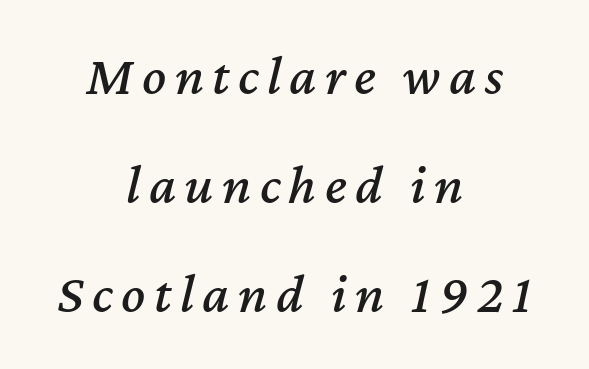
Q: Is the text italic (slanted)? A: Yes, it leans right by about 12 degrees.
Q: Is the text underlined? A: No.
Q: How is the paragraph aligned? A: Centered.
Q: Is the spacing between lines tight, normal or loose? A: Loose.
Q: Width (condensed, normal, or wide)? A: Normal.
Q: Stroke contrast? A: Medium.
Q: x-height? A: Medium.
Q: Monospaced? A: No.
